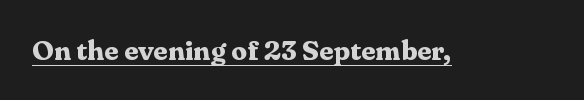
It's the straight-up-and-down kind of type. The rendering uses natural spacing where letterforms have individual widths. These lines are composed in type with serifs. No extra tracking has been applied to these lines. Compared with an ordinary text face, these strokes are far heavier — a full bold. Does a line run under the words? Yes, clearly.
